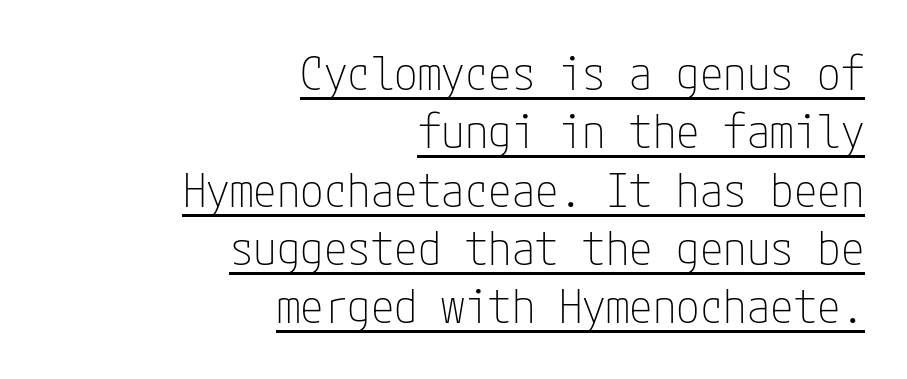
Q: Is the text bold? A: No.
Q: Is the text italic (slanted)? A: No, it is upright.
Q: Is the typeface a serif or a sans-serif typeface? A: Sans-serif.
Q: Is the text underlined? A: Yes.
Q: How is the paragraph aligned? A: Right-aligned.
Q: Is the spacing between letters normal or unusually wide? A: Normal.
Q: Width (condensed, normal, or wide)? A: Condensed.
Q: Stroke contrast? A: Low.
Q: x-height? A: Medium.
